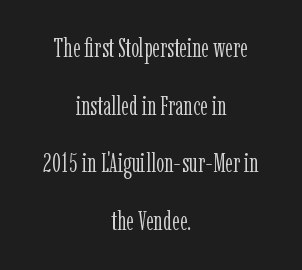
The rendering positions every line midway between the sides. Look at the tracking — it's just the regular setting, nothing added. No italicization has been applied; the sample stays upright. Vertical spacing — loose. The space directly below the letters is spotless.
